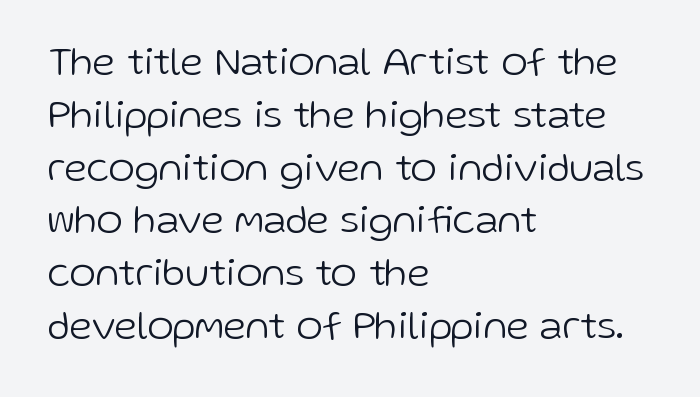
The image shows 40 px light sans-serif type, upright; set left-aligned, normal line spacing (1.32x), normal letter spacing, not underlined; low stroke contrast and a medium x-height.
